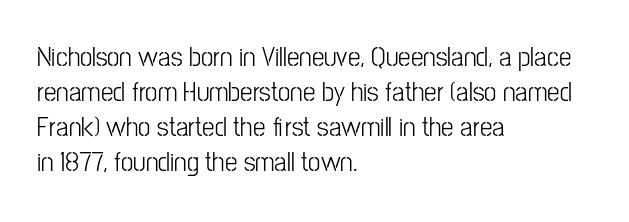
Examine the stroke ends and you'll find no serifs. Posture: vertical. The gap between lines stays unmarked. Caption: multi-line text, flush left, ragged right. Here the designer chose a conventional face with non-uniform glyph widths.
